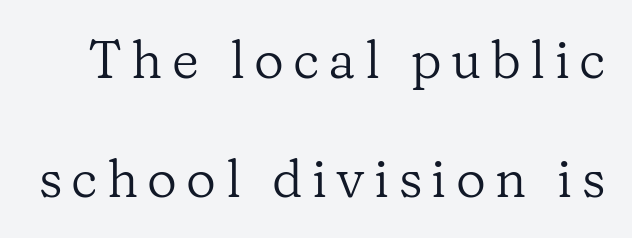
Q: Is the text bold? A: No.
Q: Is the text italic (slanted)? A: No, it is upright.
Q: Is the typeface a serif or a sans-serif typeface? A: Serif.
Q: Is the text underlined? A: No.
Q: Is the spacing between lines tight, normal or loose? A: Loose.
Q: Width (condensed, normal, or wide)? A: Normal.
Q: Stroke contrast? A: Low.
Q: x-height? A: Medium.
Q: Monospaced? A: No.
